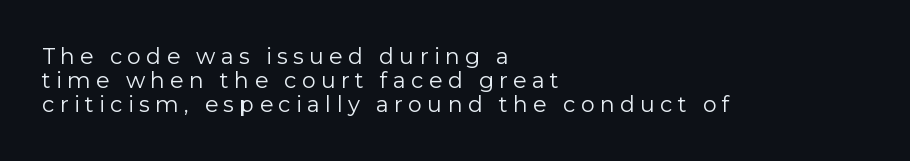
The image shows 22 px text type, upright; set left-aligned, tight line spacing (1.1x), unusually wide letter spacing (+0.24 em), not underlined.
